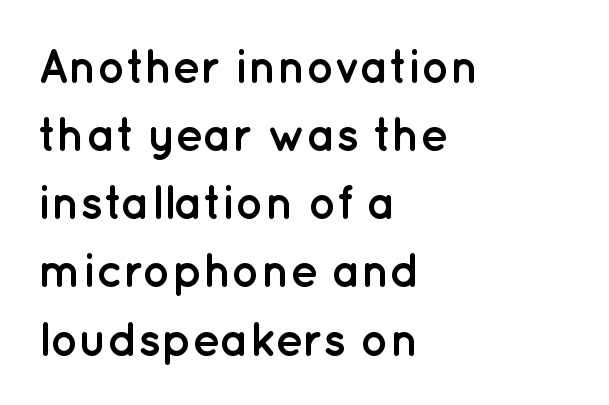
A bare baseline throughout the passage. These lines were composed using upright roman letters. The characters display no serif detailing; their extremities are plain. These lines are rendered in a variable-pitch font.
